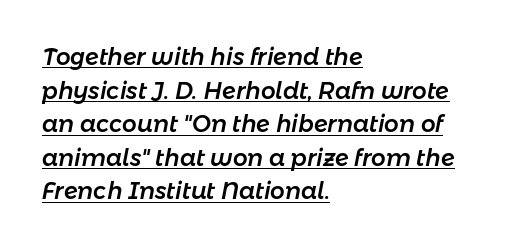
Does extra space separate the letters? No, they use regular spacing. Where is the straight margin? On the left. Check the space under the baseline: a stroke is drawn there. These lines sit exactly where default settings would place them. Characters are canted at an angle relative to the baseline's perpendicular.
